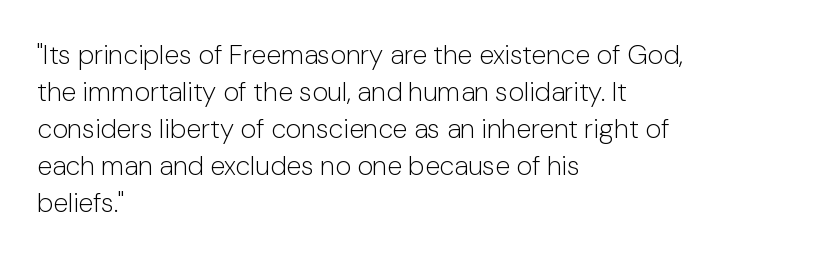
Reading down the block, your eye returns to a fixed left position each line. Tall strokes in this sample are plumb rather than angled. The rendering uses a moderate line-height, typical for paragraphs. This is not heavy type; no bold has been used. Any mark beneath the type? The region is blank. Each word holds together tightly as a unit, with standard inter-letter gaps.
